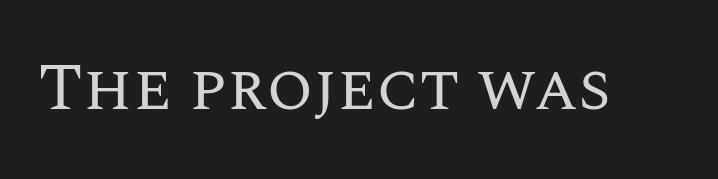
{"italic": "no", "bold": "no", "weight": "regular", "width": "normal", "stroke_contrast": "medium", "x_height": "large", "monospaced": "no", "underline": "no", "letter_spacing": "normal", "letter_spacing_em": 0.0, "glyph_px": 67}
